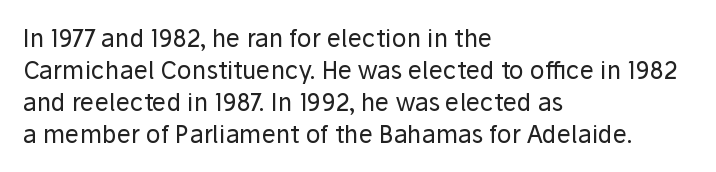
{"italic": "no", "bold": "no", "underline": "no", "align": "left", "line_spacing": "normal", "line_spacing_ratio": 1.33, "letter_spacing": "normal", "letter_spacing_em": 0.0, "glyph_px": 24}
